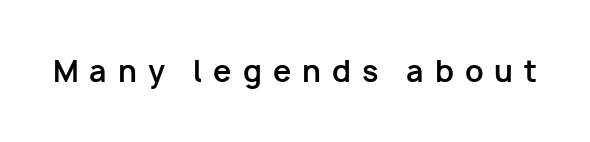
{"serif": "no", "italic": "no", "bold": "yes", "weight": "bold", "width": "normal", "stroke_contrast": "low", "x_height": "medium", "monospaced": "no", "underline": "no", "letter_spacing": "wide", "letter_spacing_em": 0.38, "glyph_px": 29}
